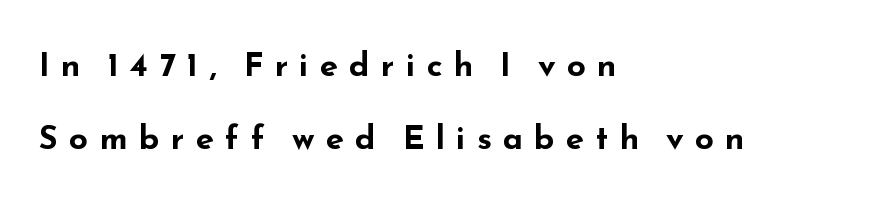
The image shows 33 px bold, wide sans-serif type, upright; set left-aligned, loose line spacing (2.21x), unusually wide letter spacing (+0.34 em), not underlined; low stroke contrast and a small x-height.
